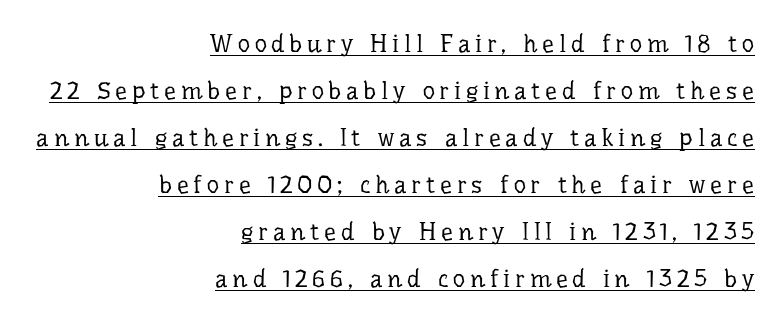
{"italic": "no", "bold": "no", "underline": "yes", "align": "right", "line_spacing": "loose", "line_spacing_ratio": 1.96, "letter_spacing": "wide", "letter_spacing_em": 0.2, "glyph_px": 24}
